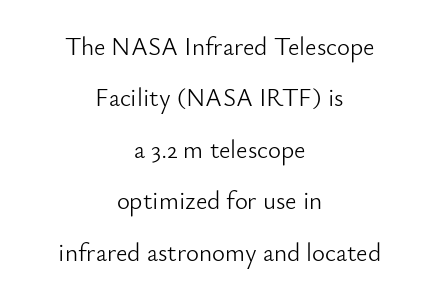
The image shows 25 px text type, upright; set centered, loose line spacing (2.06x), normal letter spacing, not underlined.
